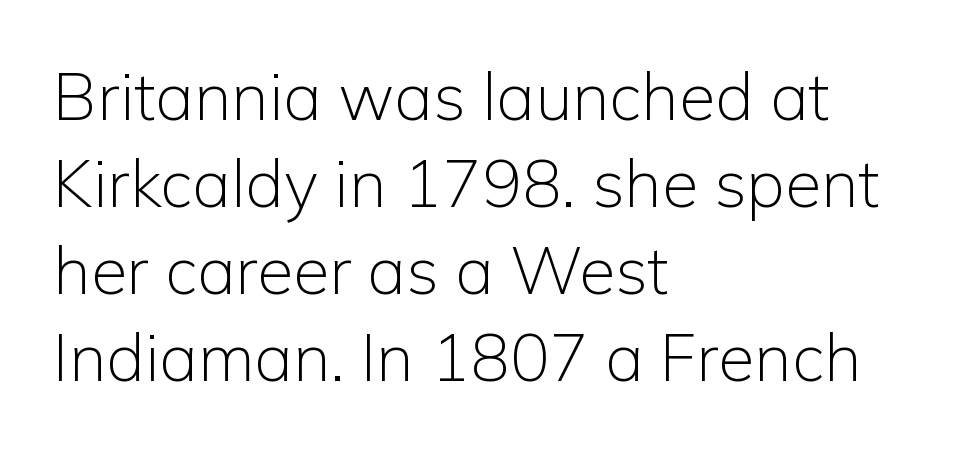
The image shows 66 px light sans-serif type, upright; set left-aligned, normal line spacing (1.32x), normal letter spacing, not underlined; low stroke contrast and a medium x-height.
